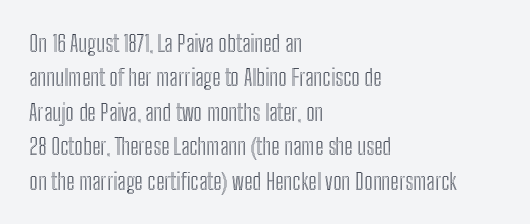
The specimen omits any rule beneath the text block's lines. The line-height multiplier appears to be the usual default. Posture: upright roman. The letters sit at their default tracking, neither squeezed nor spread.
